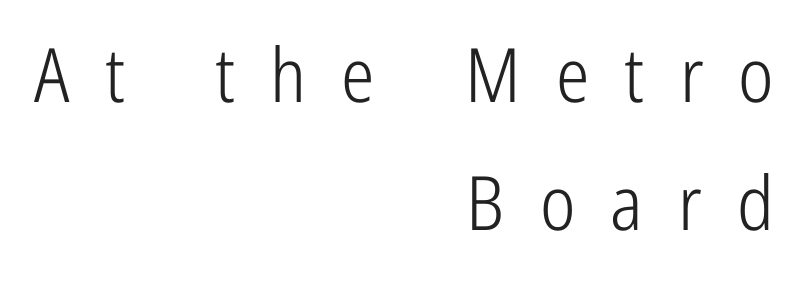
Stroke mass is kept to a normal reading level or below. This sample uses a sans-serif face. Lines of text with bare space underneath. Here the designer chose a conventional face with non-uniform glyph widths.
